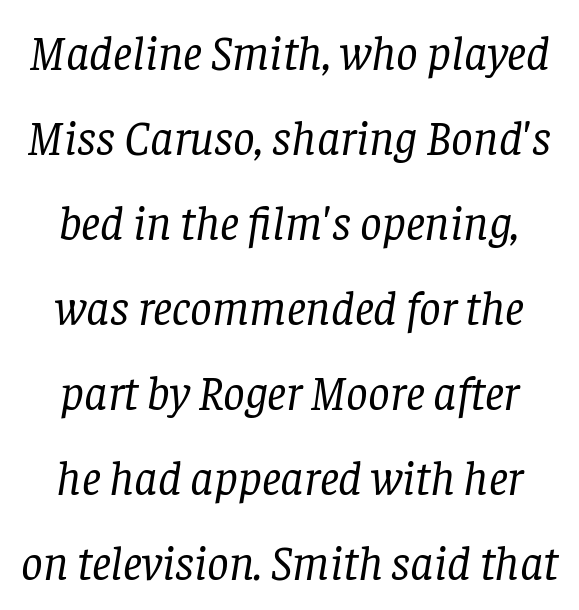
The image shows 48 px regular-weight serif type, italic (leaning right); set line spacing 1.77x, normal letter spacing, not underlined; low stroke contrast and a large x-height.
